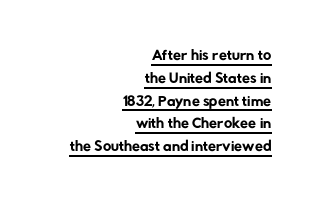
The image shows 23 px text type; set right-aligned, tight line spacing (0.99x), normal letter spacing, underlined.
